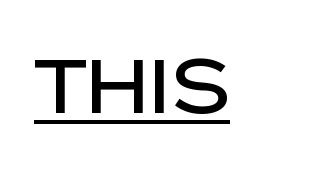
Q: Is the text italic (slanted)? A: No, it is upright.
Q: Is the typeface a serif or a sans-serif typeface? A: Sans-serif.
Q: Is the text underlined? A: Yes.
Q: Is the spacing between letters normal or unusually wide? A: Normal.
Q: Width (condensed, normal, or wide)? A: Normal.
Q: Stroke contrast? A: Low.
Q: x-height? A: Large.
Q: Monospaced? A: No.
